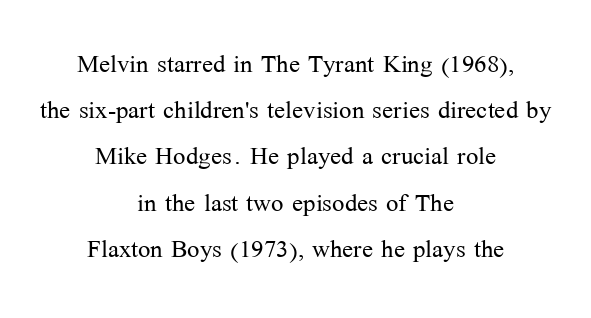
The glyphs are unaccompanied by any horizontal stroke below them. Posture: upright roman. Line starts and ends both wander, symmetrically. Do the characters align in a grid? No, the font is proportional. The line texture is even and compact thanks to regular tracking.
